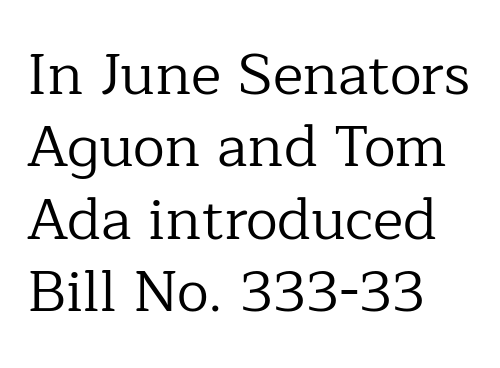
Q: Is the text bold? A: No.
Q: Is the text italic (slanted)? A: No, it is upright.
Q: Is the typeface a serif or a sans-serif typeface? A: Serif.
Q: Is the text underlined? A: No.
Q: How is the paragraph aligned? A: Left-aligned.
Q: Is the spacing between letters normal or unusually wide? A: Normal.
Q: Is the spacing between lines tight, normal or loose? A: Normal.
Q: Width (condensed, normal, or wide)? A: Normal.
Q: Stroke contrast? A: Low.
Q: x-height? A: Medium.
Q: Monospaced? A: No.
